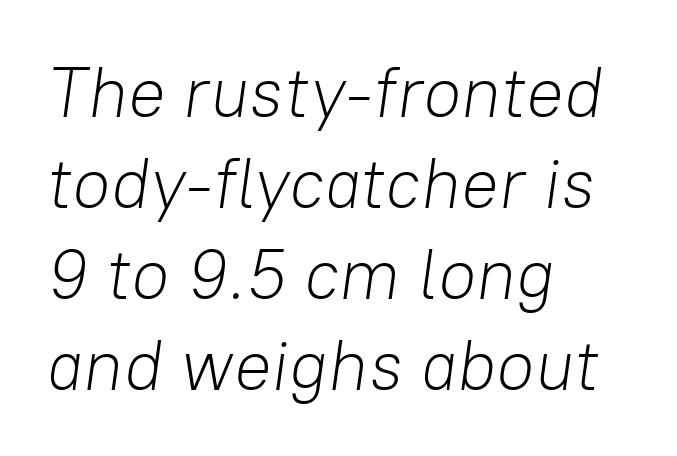
{"italic": "yes", "lean": "right", "slant_degrees": 8, "bold": "no", "weight": "light", "width": "normal", "stroke_contrast": "low", "x_height": "medium", "monospaced": "no", "underline": "no", "align": "left", "line_spacing": "normal", "line_spacing_ratio": 1.3, "letter_spacing": "normal", "letter_spacing_em": 0.0, "glyph_px": 70}
